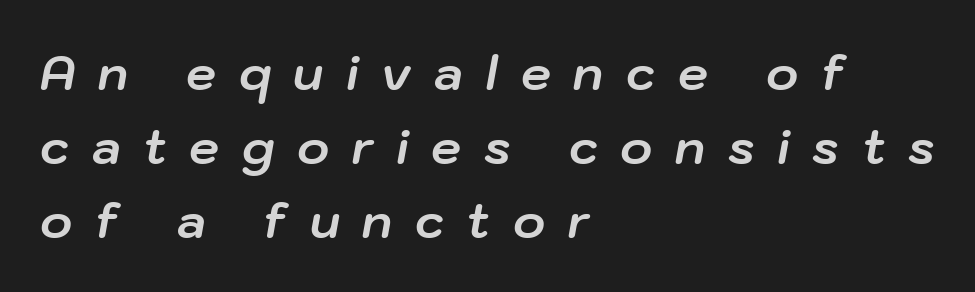
The image shows 48 px bold type, italic (leaning right); set left-aligned, normal line spacing (1.54x), unusually wide letter spacing (+0.47 em), not underlined; low stroke contrast and a medium x-height.
